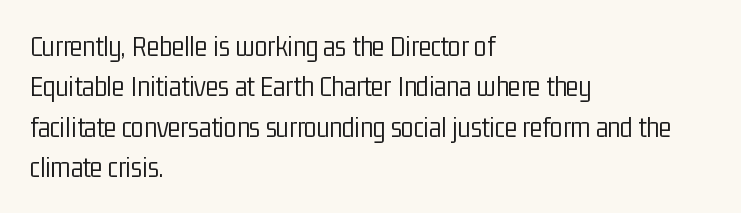
Q: Is the text bold? A: No.
Q: Is the text italic (slanted)? A: No, it is upright.
Q: Is the typeface a serif or a sans-serif typeface? A: Sans-serif.
Q: Is the text underlined? A: No.
Q: How is the paragraph aligned? A: Left-aligned.
Q: Is the spacing between letters normal or unusually wide? A: Normal.
Q: Is the spacing between lines tight, normal or loose? A: Normal.
Q: Width (condensed, normal, or wide)? A: Condensed.
Q: Stroke contrast? A: Low.
Q: x-height? A: Medium.
Q: Monospaced? A: No.
